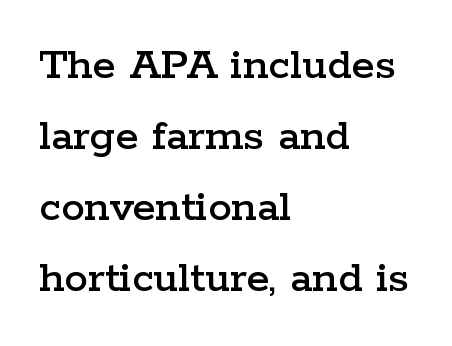
Teacher's note: observe the even left margin — that is flush-left alignment. In terms of leading, this rendering sits right in the middle. Anything drawn beneath the words? Only blank space. The lettering stays uniformly vertical, giving the passage a roman look.
